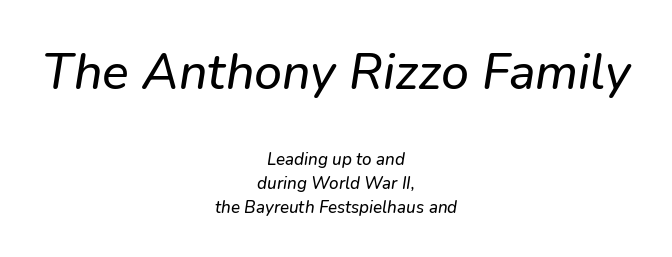
The text block is weighted toward neither margin, spreading evenly from the middle. Interline gaps are of average width in this sample. Words float on clear page, feet unadorned. The letters advance in unequal steps, a hallmark of proportional type. Block one is the big one; block two sits smaller underneath. This sample uses plain, unmodified letter spacing.
